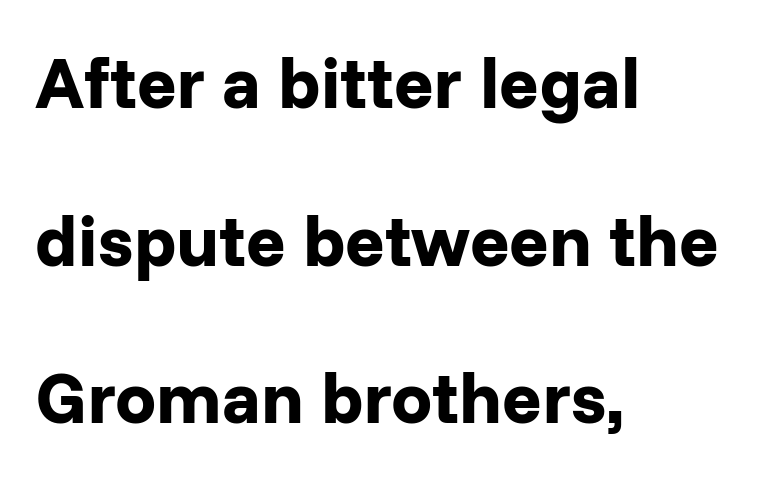
Inter-character spacing is left at the font's built-in metrics. Descenders are the only things crossing below the line. Grotesque or geometric, the face here clearly has no serifs. I'd describe the lettering as bold — thick and assertive. The typesetter chose a ragged-right arrangement here.
